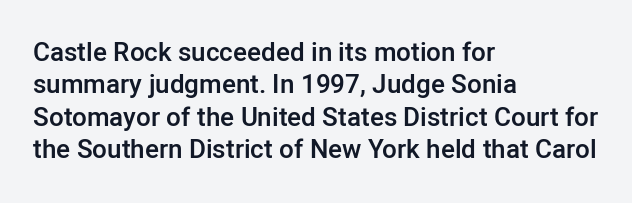
{"italic": "no", "bold": "semi", "underline": "no", "align": "left", "line_spacing": "normal", "line_spacing_ratio": 1.25, "letter_spacing": "normal", "letter_spacing_em": 0.0, "glyph_px": 26}
